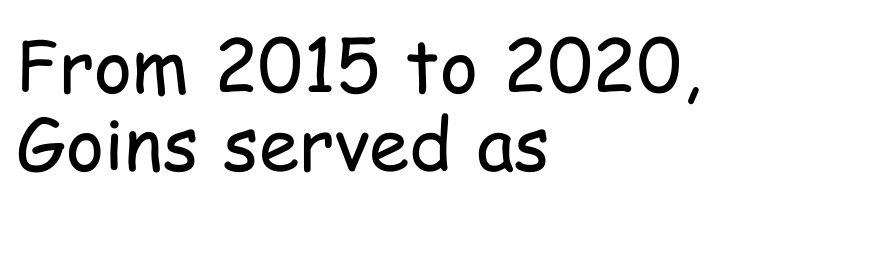
Q: Is the text bold? A: No.
Q: Is the text italic (slanted)? A: No, it is upright.
Q: Is the typeface a serif or a sans-serif typeface? A: Sans-serif.
Q: Is the text underlined? A: No.
Q: How is the paragraph aligned? A: Left-aligned.
Q: Is the spacing between letters normal or unusually wide? A: Normal.
Q: Is the spacing between lines tight, normal or loose? A: Tight.
Q: Width (condensed, normal, or wide)? A: Condensed.
Q: Stroke contrast? A: Low.
Q: x-height? A: Medium.
Q: Monospaced? A: No.
